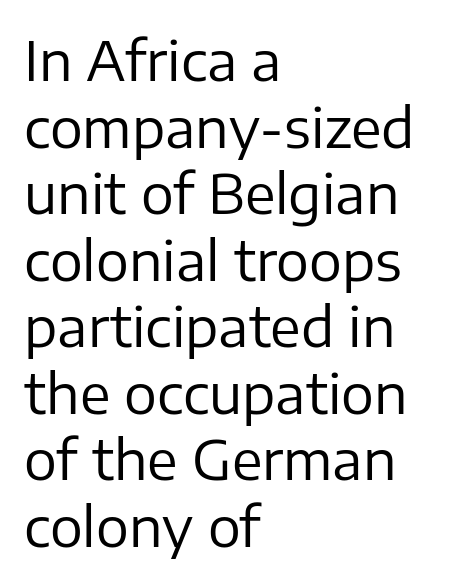
{"serif": "no", "italic": "no", "bold": "no", "weight": "regular", "width": "normal", "stroke_contrast": "low", "x_height": "medium", "monospaced": "no", "underline": "no", "align": "left", "line_spacing_ratio": 1.21, "letter_spacing": "normal", "letter_spacing_em": 0.0, "glyph_px": 55}
